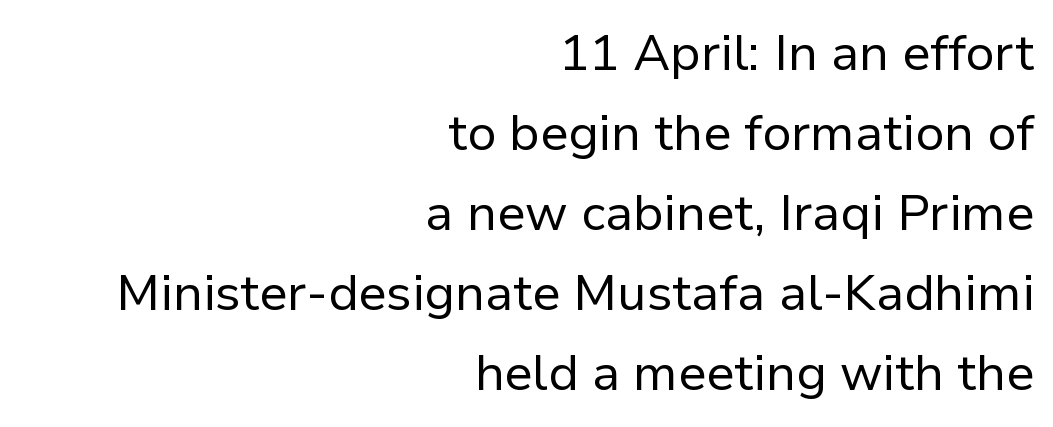
Q: Is the text bold? A: No.
Q: Is the text italic (slanted)? A: No, it is upright.
Q: Is the typeface a serif or a sans-serif typeface? A: Sans-serif.
Q: Is the text underlined? A: No.
Q: How is the paragraph aligned? A: Right-aligned.
Q: Is the spacing between letters normal or unusually wide? A: Normal.
Q: Is the spacing between lines tight, normal or loose? A: Normal.
Q: Width (condensed, normal, or wide)? A: Normal.
Q: Stroke contrast? A: Low.
Q: x-height? A: Medium.
Q: Monospaced? A: No.
